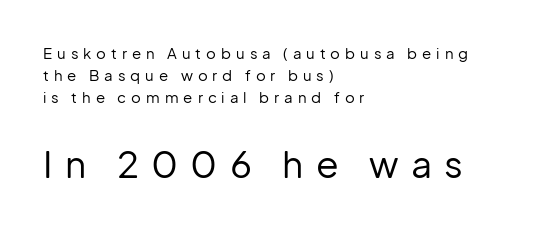
{"serif": "no", "italic": "no", "bold": "no", "weight": "regular", "width": "normal", "stroke_contrast": "low", "x_height": "medium", "monospaced": "no", "underline": "no", "align": "left", "line_spacing": "normal", "line_spacing_ratio": 1.47, "letter_spacing": "wide", "letter_spacing_em": 0.33, "larger_block": "second", "size_ratio": 2.47, "glyph_px": 37}
